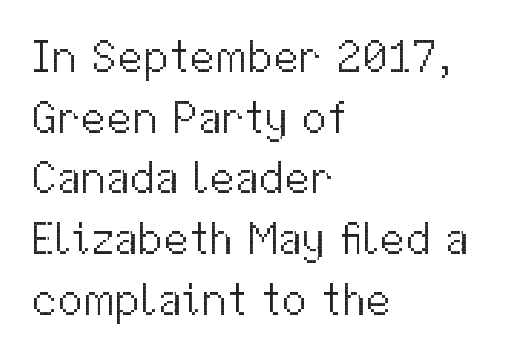
{"serif": "no", "italic": "no", "bold": "no", "weight": "light", "width": "normal", "stroke_contrast": "medium", "x_height": "medium", "monospaced": "no", "underline": "no", "align": "left", "line_spacing": "normal", "line_spacing_ratio": 1.32, "letter_spacing": "normal", "letter_spacing_em": 0.0, "glyph_px": 46}
